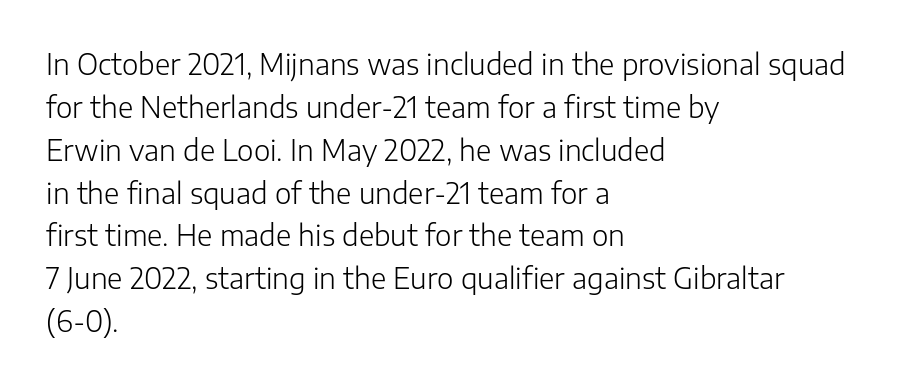
All the whitespace from short lines collects on the right. Here the designer chose a conventional face with non-uniform glyph widths. To sum up the face: it is a sans, with no serifs. The zone under the glyphs is completely vacant.
